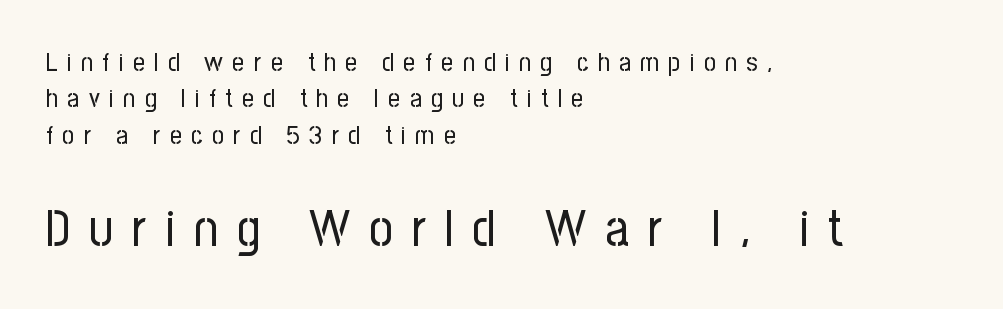
Is there any slant? The stems are plumb. Character widths vary here, with narrow letters taking less room than wide ones. These lines are composed in type without serifs. These lines sit exactly where default settings would place them. Character size in the trailing block exceeds that of the leading block. Is the letter spacing exaggerated? Yes — the characters are pushed far apart.
